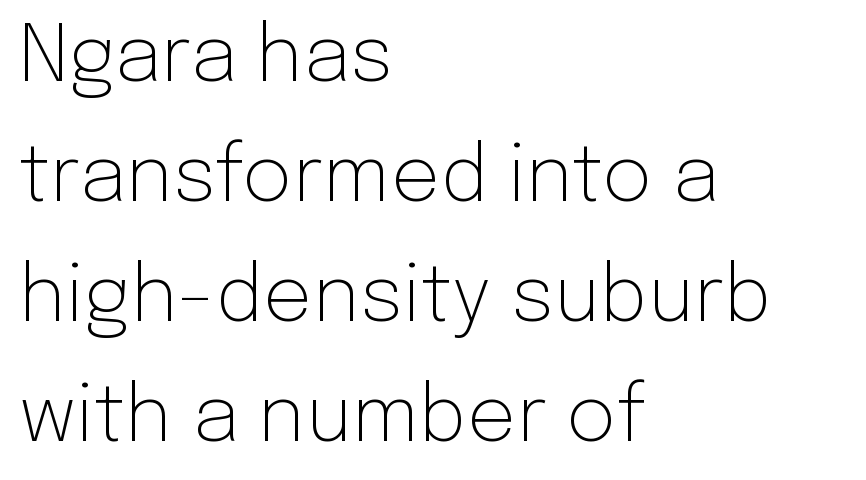
Layout note: lines flush left. Style check: upright. Each word holds together tightly as a unit, with standard inter-letter gaps. Baseline-to-baseline distance is the conventional proportion of letter height. A light-to-regular cut is what we see here.
